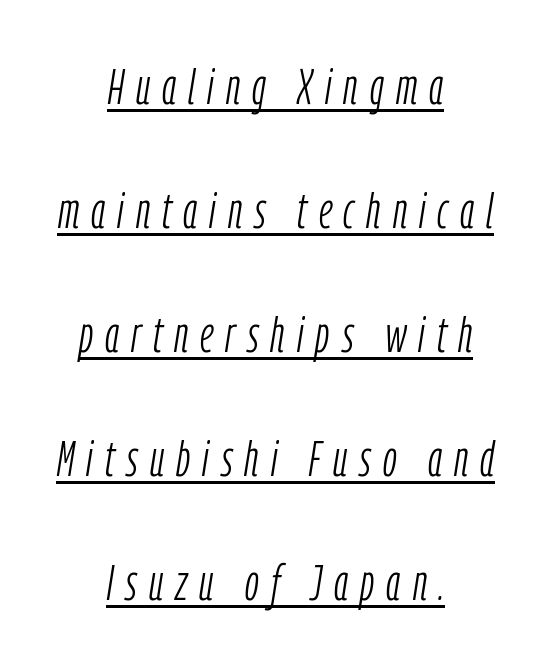
The image shows 50 px light, condensed type, italic (leaning right); set centered, loose line spacing (2.48x), unusually wide letter spacing (+0.24 em), underlined; low stroke contrast and a medium x-height.
